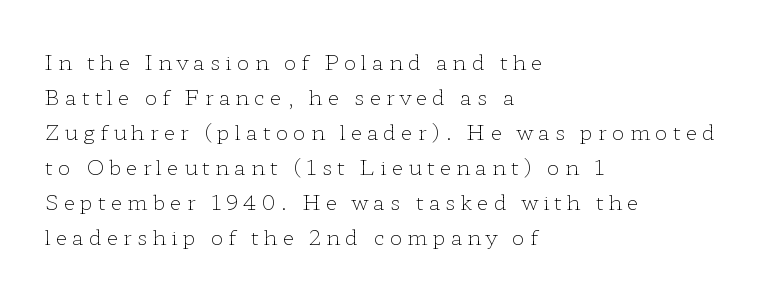
The image shows 21 px text type, upright; set left-aligned, normal line spacing (1.67x), unusually wide letter spacing (+0.24 em), not underlined.
